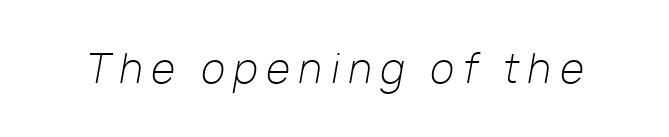
The image shows 39 px light type, italic (leaning right); set unusually wide letter spacing (+0.23 em), not underlined; low stroke contrast and a medium x-height.
